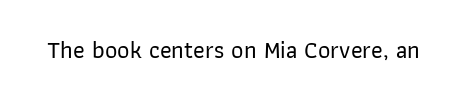
Observe the ordinary spacing: letters are neighbours, not strangers. Underline: absent. Rendered with straight, roman letterforms.
